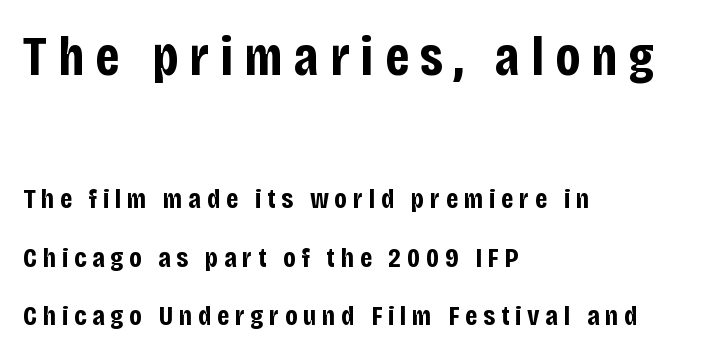
The image shows 55 px bold, condensed sans-serif type, upright; set left-aligned, loose line spacing (2.08x), unusually wide letter spacing (+0.2 em), not underlined; the first (top) block is 1.96x larger; low stroke contrast and a large x-height.
